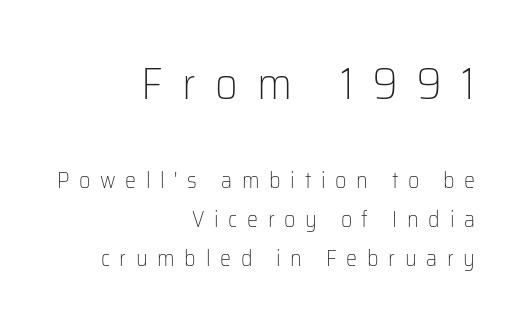
Size hierarchy here favors the leading block over the trailing one. Is the block centered? No — it sits flush against the right margin. The letters carry no serifs — their stems end cleanly without finishing strokes. Look at the tracking — it's clearly loosened, letters drifting apart. The specimen reads as upright at a glance. You could not count columns in this text — the font is proportionally spaced.
